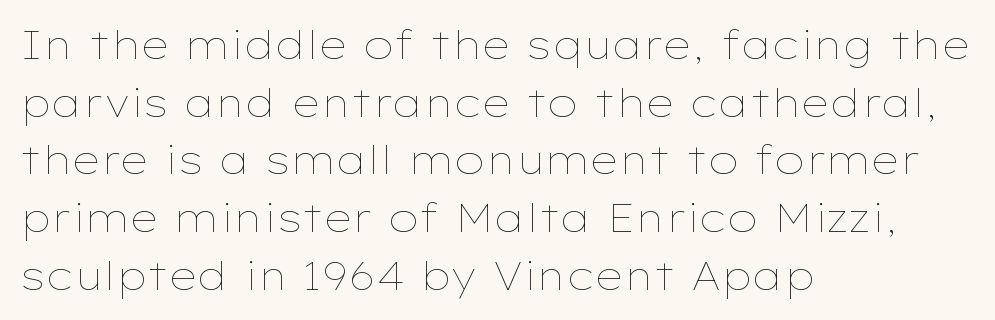
The image shows 39 px thin, wide type, upright; set left-aligned, normal line spacing (1.48x), normal letter spacing, not underlined; low stroke contrast and a medium x-height.
